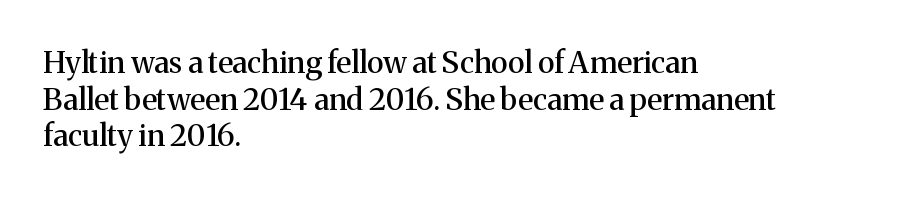
{"serif": "yes", "italic": "no", "width": "normal", "stroke_contrast": "medium", "x_height": "medium", "monospaced": "no", "underline": "no", "align": "left", "line_spacing_ratio": 1.22, "letter_spacing": "normal", "letter_spacing_em": 0.0, "glyph_px": 30}
